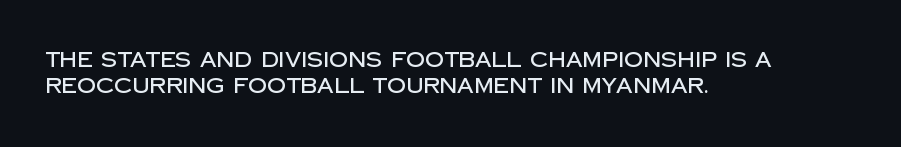
Q: Is the text italic (slanted)? A: No, it is upright.
Q: Is the text underlined? A: No.
Q: How is the paragraph aligned? A: Left-aligned.
Q: Is the spacing between letters normal or unusually wide? A: Normal.
Q: Is the spacing between lines tight, normal or loose? A: Normal.
